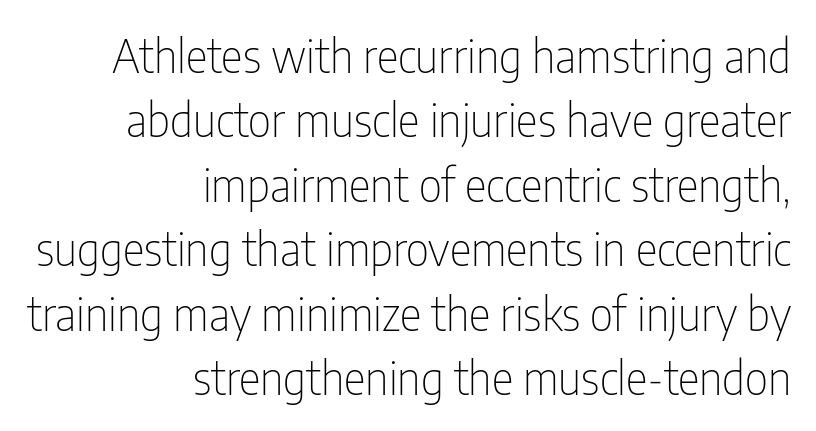
{"serif": "no", "italic": "no", "bold": "no", "weight": "thin", "width": "condensed", "stroke_contrast": "low", "x_height": "medium", "monospaced": "no", "underline": "no", "align": "right", "line_spacing": "normal", "line_spacing_ratio": 1.4, "letter_spacing": "normal", "letter_spacing_em": 0.0, "glyph_px": 46}
